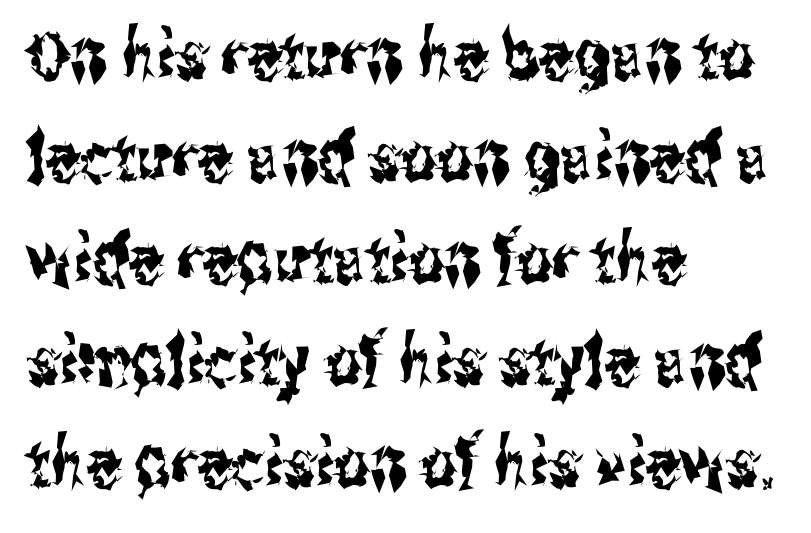
Q: Is the text italic (slanted)? A: No, it is upright.
Q: Is the typeface a serif or a sans-serif typeface? A: Sans-serif.
Q: Is the text underlined? A: No.
Q: How is the paragraph aligned? A: Left-aligned.
Q: Is the spacing between letters normal or unusually wide? A: Normal.
Q: Is the spacing between lines tight, normal or loose? A: Normal.
Q: Width (condensed, normal, or wide)? A: Condensed.
Q: Stroke contrast? A: Medium.
Q: x-height? A: Medium.
Q: Monospaced? A: No.
